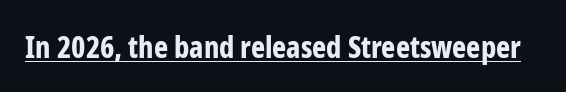
The image shows 30 px bold, condensed sans-serif type, upright; set normal letter spacing, underlined; low stroke contrast and a medium x-height.
